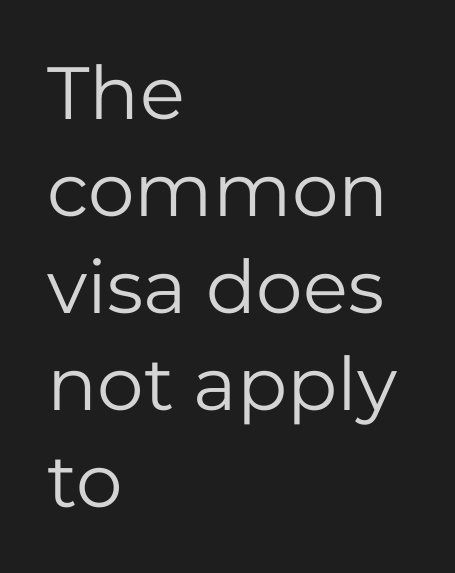
The image shows 74 px regular-weight sans-serif type, upright; set left-aligned, normal line spacing (1.31x), normal letter spacing, not underlined; low stroke contrast and a medium x-height.
